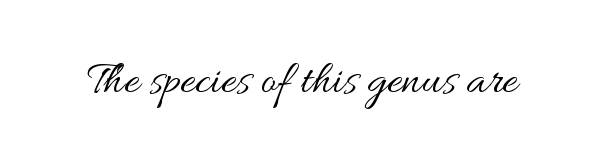
The line texture is even and compact thanks to regular tracking. The characters are drawn with everyday or finer stroke widths. Has an underline been added? It has not. Character widths vary here, with narrow letters taking less room than wide ones.
